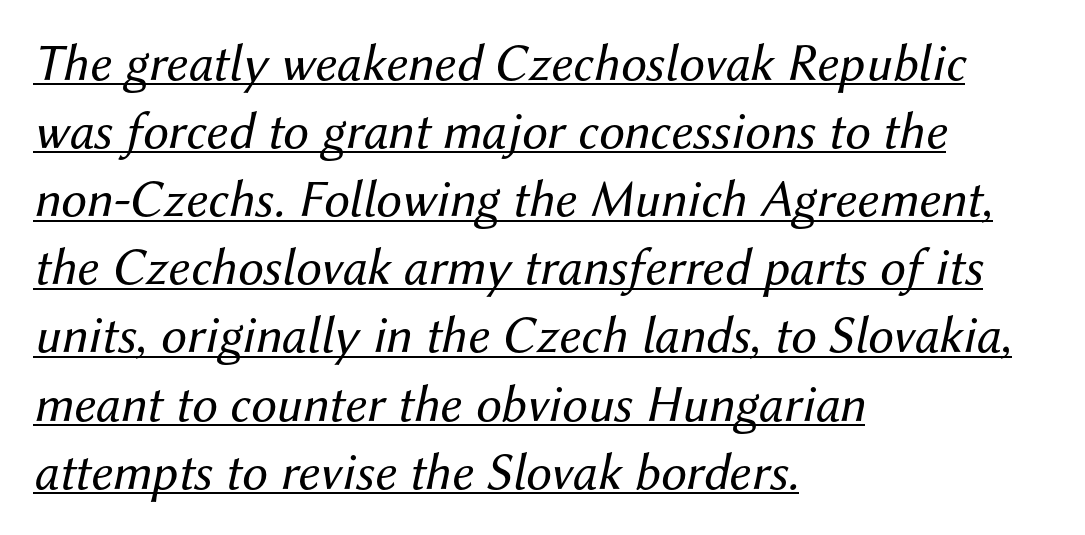
{"italic": "yes", "lean": "right", "slant_degrees": 12, "bold": "no", "weight": "regular", "width": "normal", "stroke_contrast": "medium", "x_height": "medium", "monospaced": "no", "underline": "yes", "align": "left", "line_spacing": "normal", "line_spacing_ratio": 1.31, "letter_spacing": "normal", "letter_spacing_em": 0.0, "glyph_px": 52}
